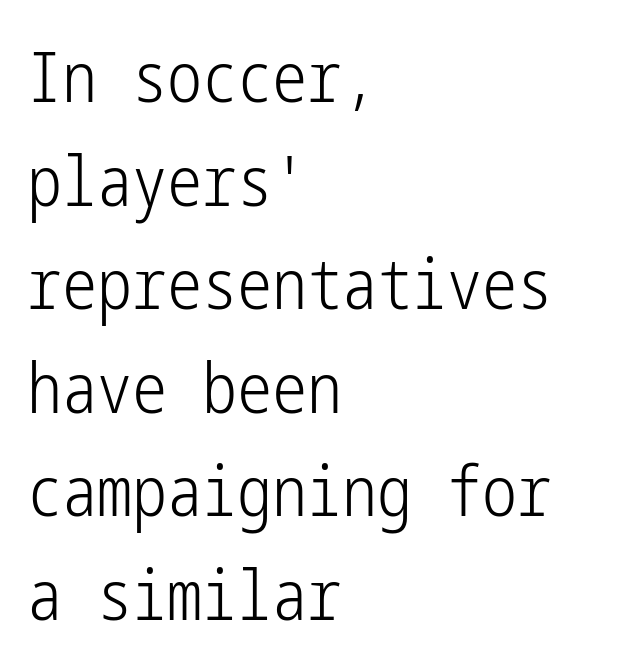
The image shows 70 px light, condensed sans-serif type, upright; set left-aligned, normal line spacing (1.48x), normal letter spacing, not underlined; low stroke contrast and a medium x-height.
